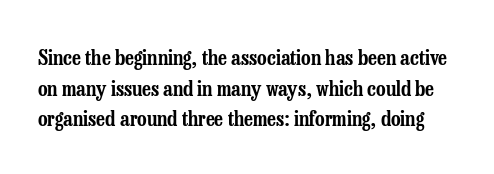
The rendering keeps characters at their native spacing. Posture: upright roman. Any mark beneath the type? The region is blank. Honestly, the row spacing looks completely unremarkable.
